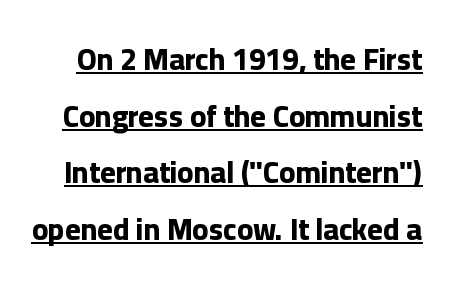
Unlike a traditional serif, this face leaves its strokes unadorned. When letters stand straight like this, we call the style roman or upright. Varying glyph widths throughout — classic text-font behaviour. Is the type bold? Yes — the strokes are clearly thick and heavy. Quick note: underline on.
